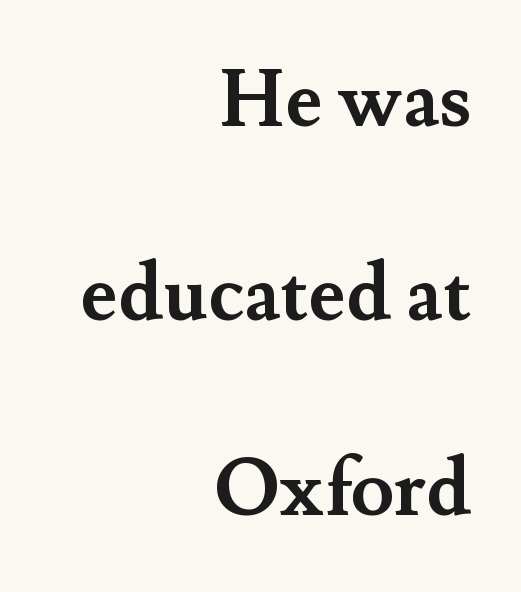
The image shows 79 px semibold serif type, upright; set right-aligned, loose line spacing (2.46x), normal letter spacing, not underlined; medium stroke contrast and a small x-height.
